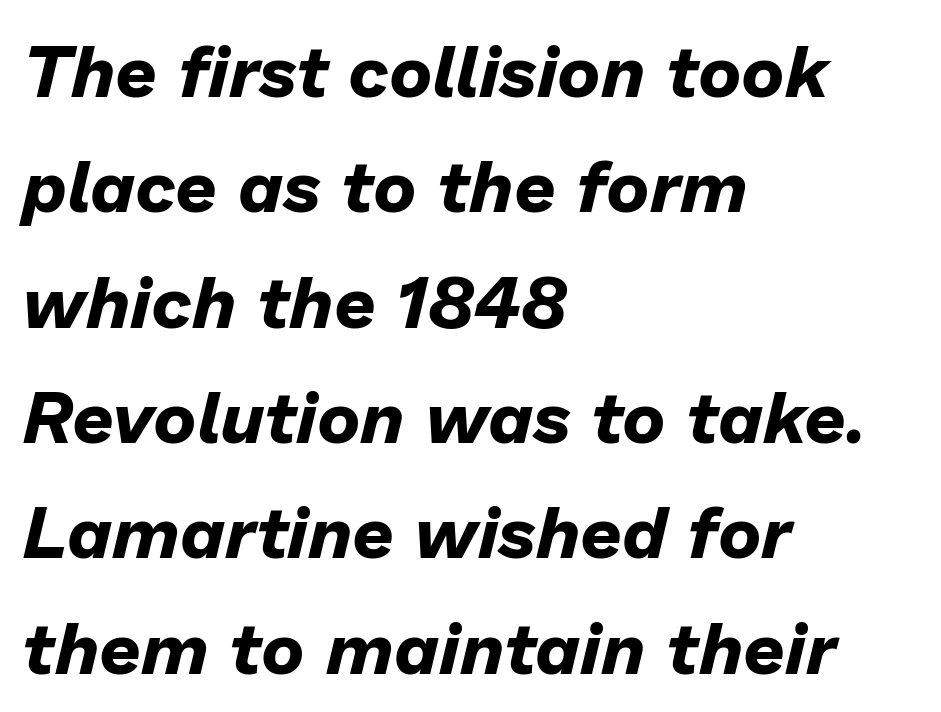
{"italic": "yes", "lean": "right", "slant_degrees": 13, "bold": "yes", "weight": "bold", "width": "normal", "stroke_contrast": "low", "x_height": "medium", "monospaced": "no", "underline": "no", "align": "left", "line_spacing": "normal", "line_spacing_ratio": 1.58, "letter_spacing": "normal", "letter_spacing_em": 0.0, "glyph_px": 73}
